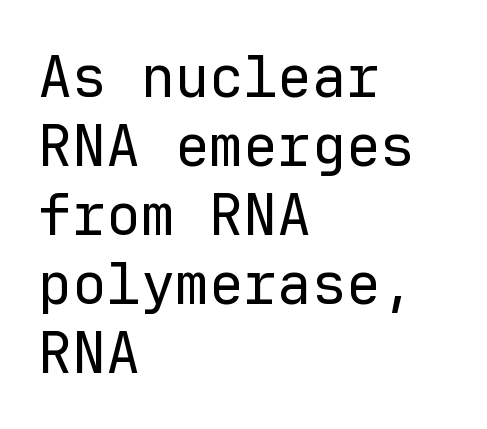
The image shows 57 px regular-weight sans-serif type, upright, monospaced; set left-aligned, line spacing 1.21x, normal letter spacing, not underlined; low stroke contrast and a medium x-height.
